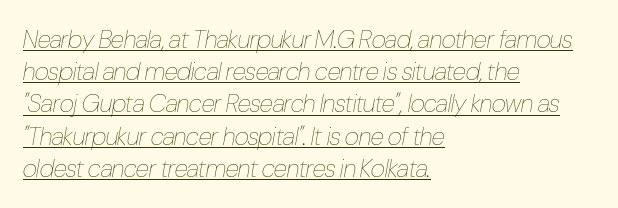
{"italic": "yes", "lean": "right", "slant_degrees": 10, "bold": "no", "underline": "yes", "align": "left", "line_spacing": "normal", "line_spacing_ratio": 1.29, "letter_spacing": "normal", "letter_spacing_em": 0.0, "glyph_px": 25}
